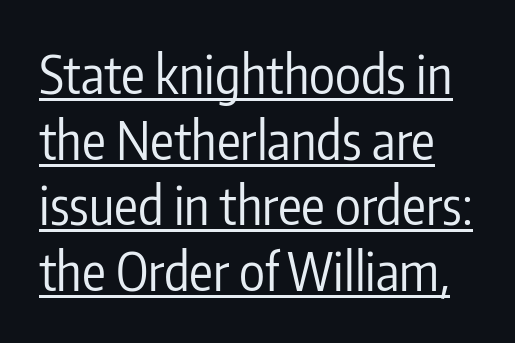
The image shows 53 px regular-weight, condensed sans-serif type, upright; set line spacing 1.24x, normal letter spacing, underlined; low stroke contrast and a medium x-height.
